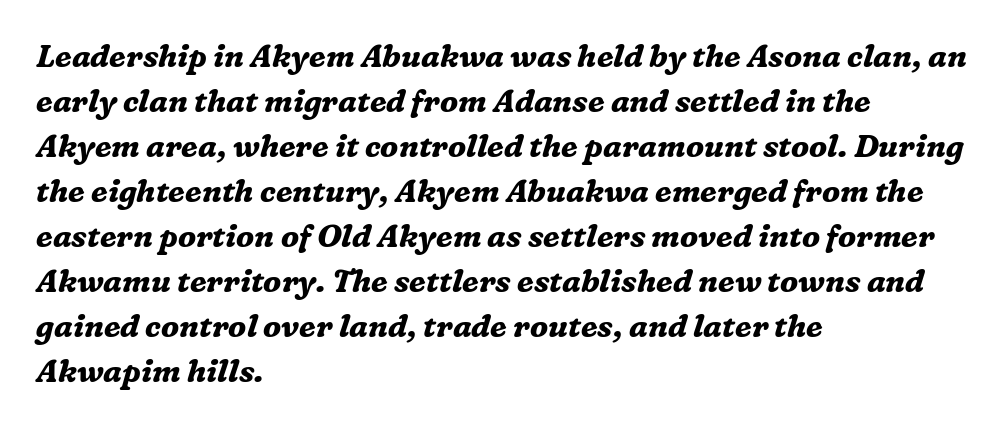
{"serif": "yes", "italic": "yes", "lean": "right", "slant_degrees": 16, "bold": "yes", "weight": "bold", "width": "normal", "stroke_contrast": "medium", "x_height": "medium", "monospaced": "no", "underline": "no", "align": "left", "line_spacing": "normal", "line_spacing_ratio": 1.45, "letter_spacing": "normal", "letter_spacing_em": 0.0, "glyph_px": 31}
